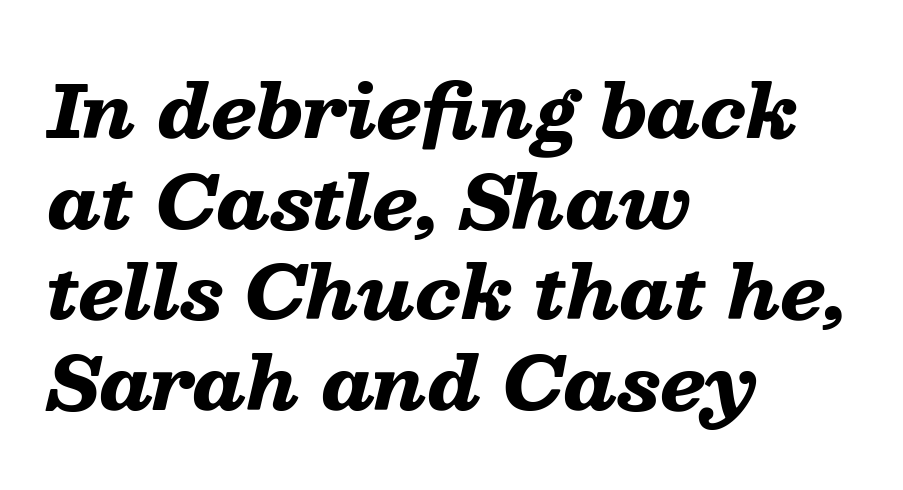
Q: Is the text bold? A: Yes.
Q: Is the text italic (slanted)? A: Yes, it leans right by about 13 degrees.
Q: Is the text underlined? A: No.
Q: How is the paragraph aligned? A: Left-aligned.
Q: Is the spacing between letters normal or unusually wide? A: Normal.
Q: Is the spacing between lines tight, normal or loose? A: Normal.
Q: Width (condensed, normal, or wide)? A: Wide.
Q: Stroke contrast? A: Low.
Q: x-height? A: Medium.
Q: Monospaced? A: No.
